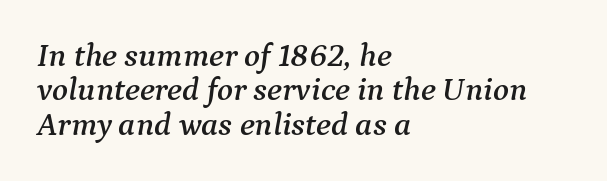
{"serif": "yes", "italic": "yes", "lean": "right", "slant_degrees": 9, "width": "normal", "stroke_contrast": "medium", "x_height": "medium", "monospaced": "no", "underline": "no", "align": "left", "line_spacing": "tight", "line_spacing_ratio": 1.04, "letter_spacing": "normal", "letter_spacing_em": 0.0, "glyph_px": 33}
